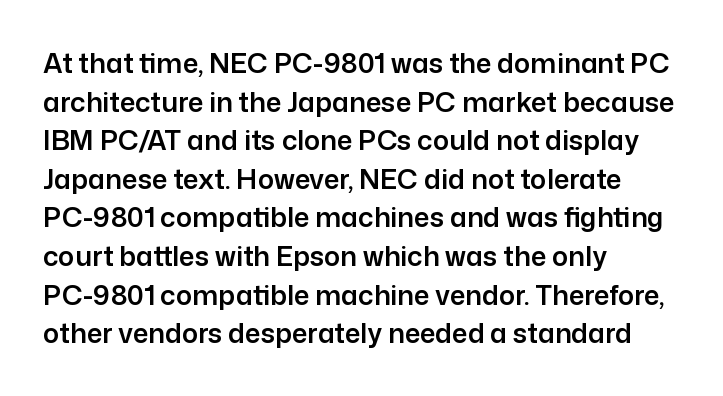
{"italic": "no", "underline": "no", "align": "left", "line_spacing": "normal", "line_spacing_ratio": 1.43, "letter_spacing": "normal", "letter_spacing_em": 0.0, "glyph_px": 27}
